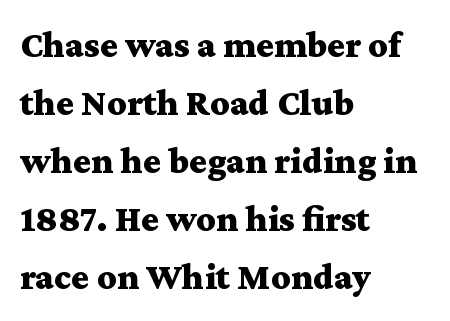
Proportional: the letters do not fall into vertical columns. The words here are not underlined. Inter-character spacing is left at the font's built-in metrics. Baseline-to-baseline distance is the conventional proportion of letter height. Examine the stroke ends and you'll spot serifs. Unlike italic type, these characters show no tilt at all.
